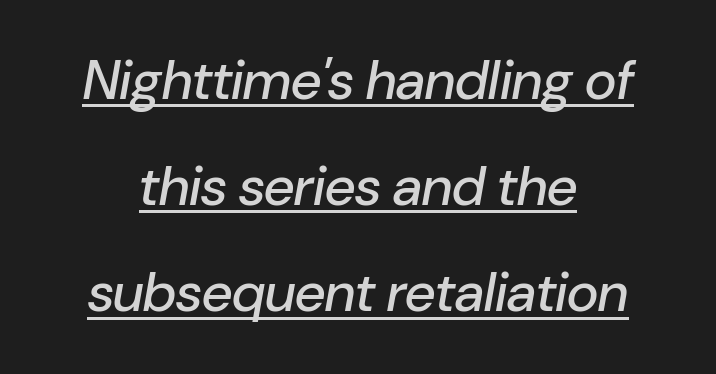
{"italic": "yes", "lean": "right", "slant_degrees": 10, "width": "normal", "stroke_contrast": "low", "x_height": "medium", "monospaced": "no", "underline": "yes", "align": "center", "line_spacing": "loose", "line_spacing_ratio": 1.93, "letter_spacing": "normal", "letter_spacing_em": 0.0, "glyph_px": 55}
